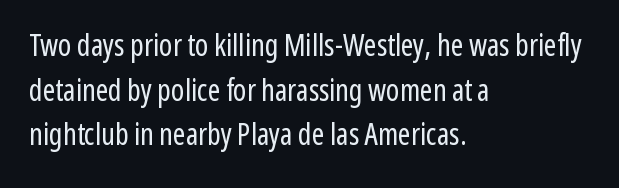
The image shows 30 px regular-weight, condensed sans-serif type, upright; set left-aligned, normal line spacing (1.49x), normal letter spacing, not underlined; low stroke contrast and a medium x-height.
